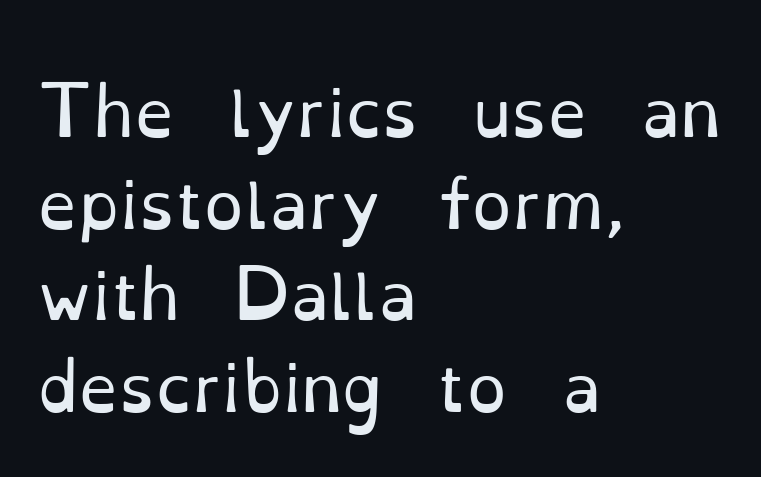
The image shows 64 px regular-weight serif type, upright; set left-aligned, normal line spacing (1.43x), normal letter spacing, not underlined; low stroke contrast and a small x-height.
